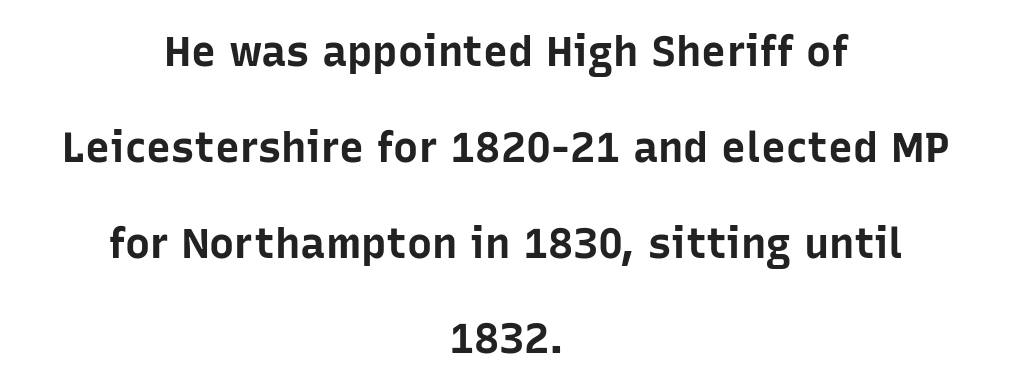
{"serif": "no", "italic": "no", "bold": "yes", "weight": "bold", "width": "normal", "stroke_contrast": "low", "x_height": "medium", "monospaced": "no", "underline": "no", "align": "center", "line_spacing": "loose", "line_spacing_ratio": 2.28, "letter_spacing": "normal", "letter_spacing_em": 0.0, "glyph_px": 42}
